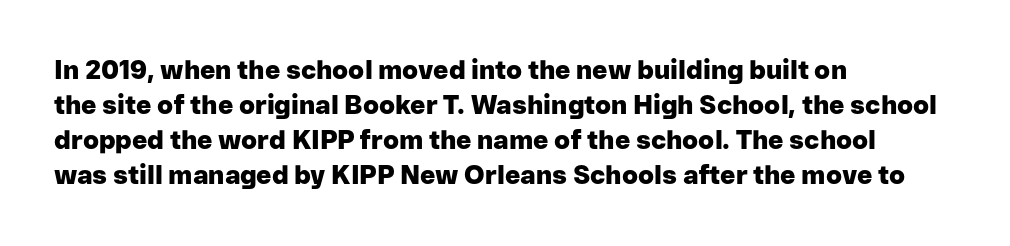
{"italic": "no", "bold": "yes", "underline": "no", "align": "left", "line_spacing": "normal", "line_spacing_ratio": 1.35, "letter_spacing": "normal", "letter_spacing_em": 0.0, "glyph_px": 26}
